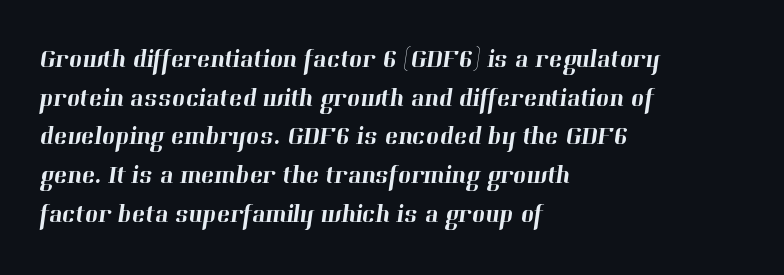
Horizontal alignment here is leftward, the default for most running prose. A typesetter would call this leading conventional body-copy spacing. The rendering keeps characters at their native spacing. Type without underlining.
